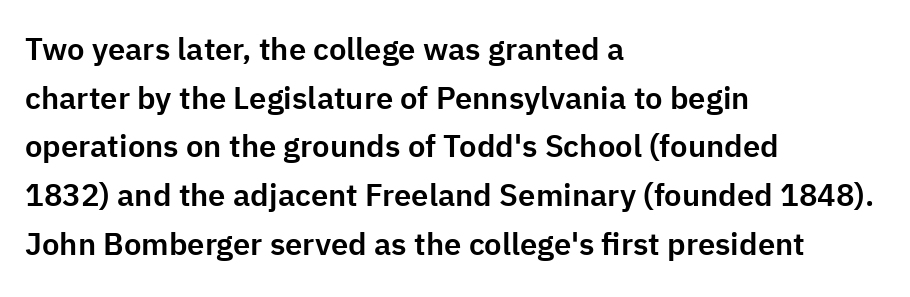
The image shows 31 px sans-serif type, upright; set left-aligned, normal line spacing (1.57x), normal letter spacing, not underlined; low stroke contrast and a medium x-height.
